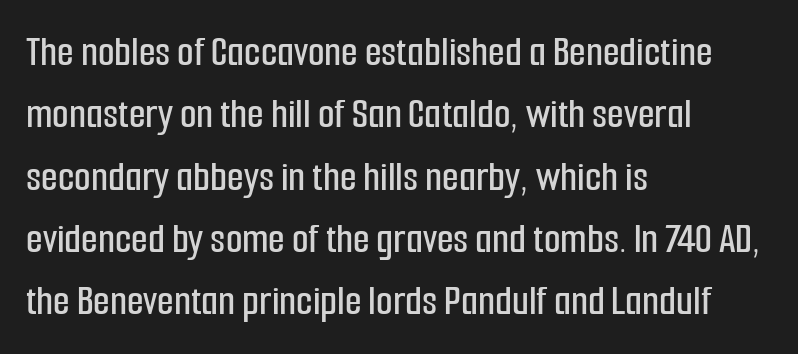
Successive baselines arrive at the customary interval. Quick note: not italic, upright. This rendering uses left alignment, leaving the right contour irregular. The passage shown has conventional tracking throughout. A typesetter would label this face a sans. Here the designer chose a conventional face with non-uniform glyph widths.
